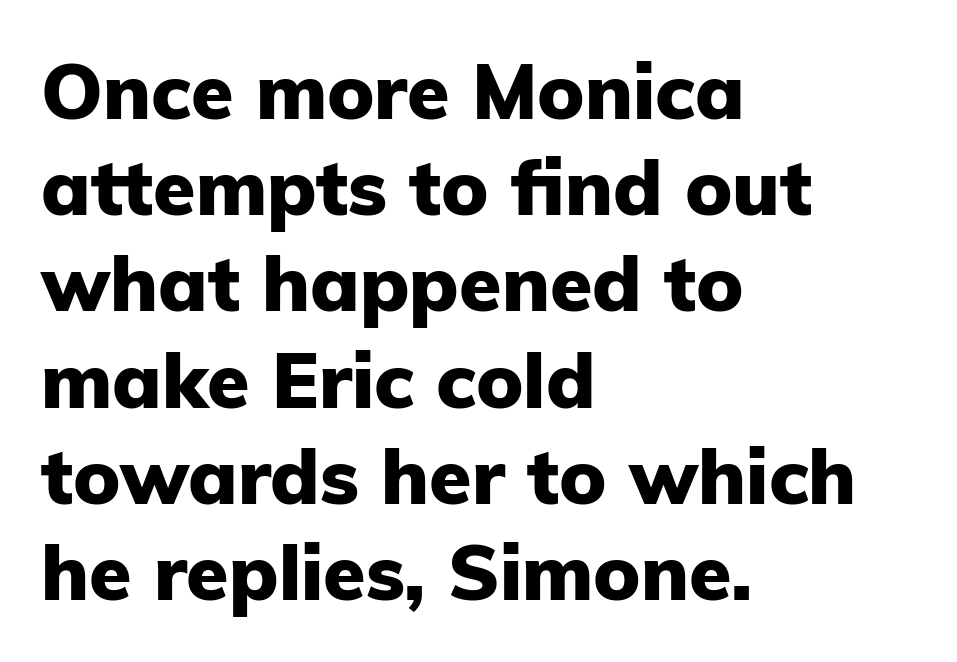
Q: Is the text bold? A: Yes.
Q: Is the text italic (slanted)? A: No, it is upright.
Q: Is the typeface a serif or a sans-serif typeface? A: Sans-serif.
Q: Is the text underlined? A: No.
Q: How is the paragraph aligned? A: Left-aligned.
Q: Is the spacing between letters normal or unusually wide? A: Normal.
Q: Is the spacing between lines tight, normal or loose? A: Normal.
Q: Width (condensed, normal, or wide)? A: Normal.
Q: Stroke contrast? A: Low.
Q: x-height? A: Medium.
Q: Monospaced? A: No.
